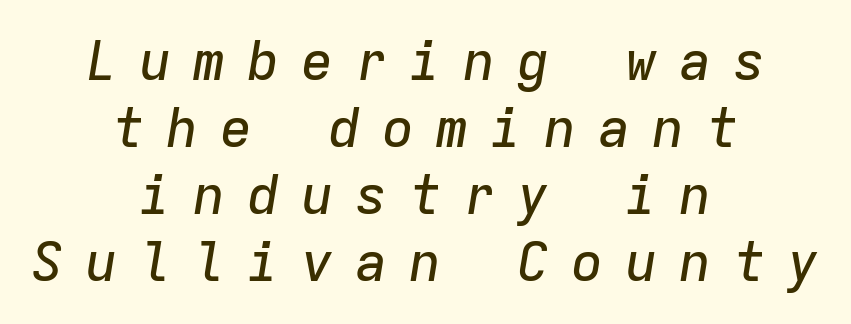
{"italic": "yes", "lean": "right", "slant_degrees": 9, "width": "normal", "stroke_contrast": "low", "x_height": "medium", "monospaced": "yes", "underline": "no", "align": "center", "line_spacing_ratio": 1.24, "letter_spacing": "wide", "letter_spacing_em": 0.4, "glyph_px": 54}
